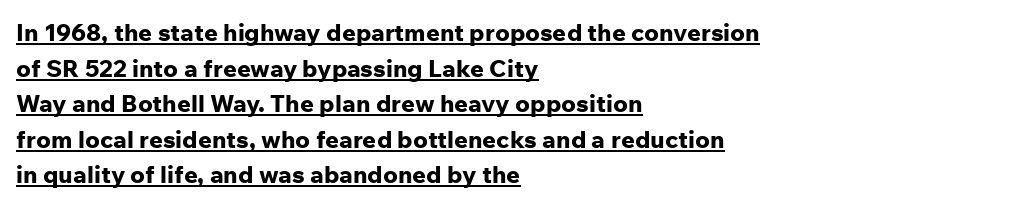
The image shows 24 px bold type, upright; set left-aligned, normal line spacing (1.48x), normal letter spacing, underlined.
